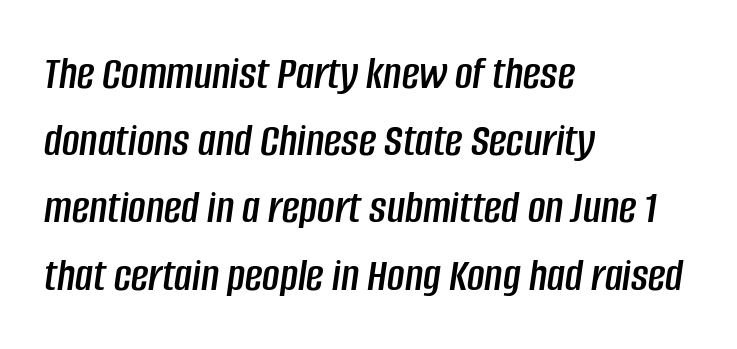
Leading matches the norm, producing a regular column. If you drew a line through each stem, it would be angled. Proportional: the letters do not fall into vertical columns. One-word summary of the alignment: left. Unmarked baselines from the first word to the last. The rendering keeps characters at their native spacing.
